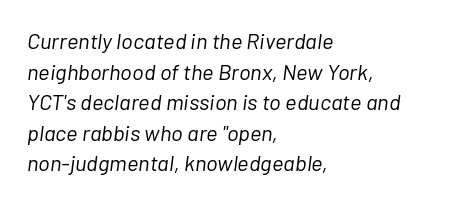
The image shows 22 px text type, italic (leaning right); set left-aligned, normal line spacing (1.39x), normal letter spacing, not underlined.
